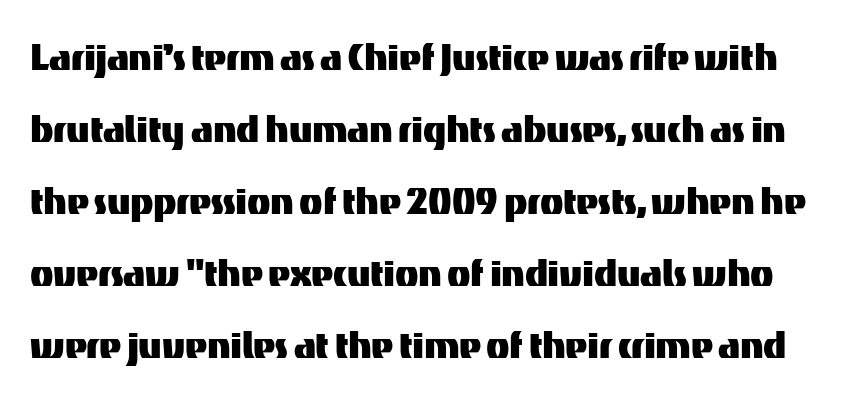
Q: Is the text italic (slanted)? A: No, it is upright.
Q: Is the typeface a serif or a sans-serif typeface? A: Sans-serif.
Q: Is the text underlined? A: No.
Q: Is the spacing between letters normal or unusually wide? A: Normal.
Q: Is the spacing between lines tight, normal or loose? A: Normal.
Q: Width (condensed, normal, or wide)? A: Normal.
Q: Stroke contrast? A: Medium.
Q: x-height? A: Medium.
Q: Monospaced? A: No.
